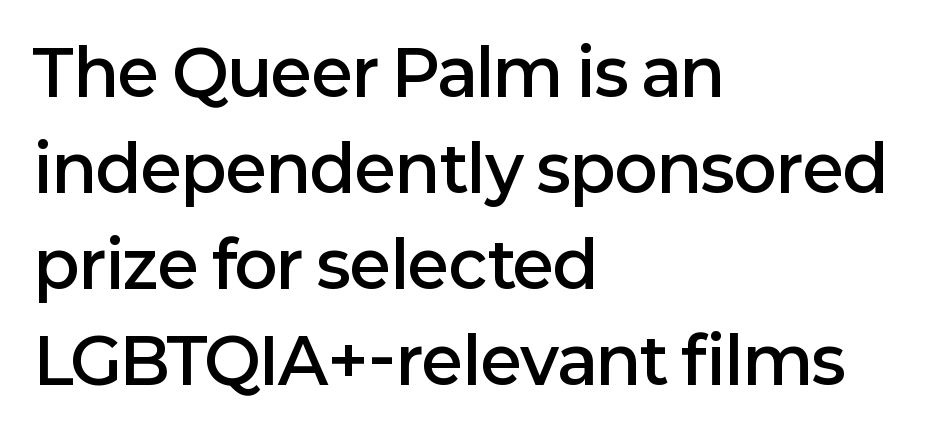
The image shows 64 px semibold sans-serif type, upright; set left-aligned, normal line spacing (1.5x), normal letter spacing, not underlined; low stroke contrast and a medium x-height.
